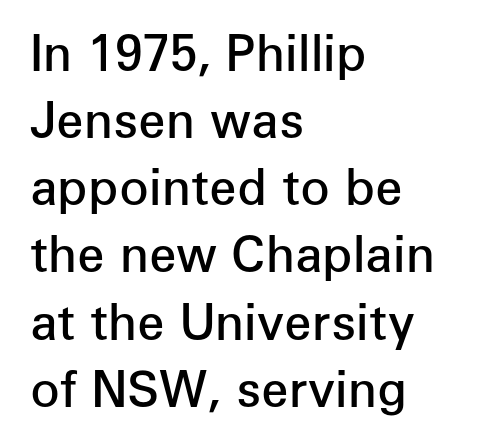
The image shows 49 px semibold sans-serif type, upright; set left-aligned, normal line spacing (1.37x), normal letter spacing, not underlined; low stroke contrast and a medium x-height.
